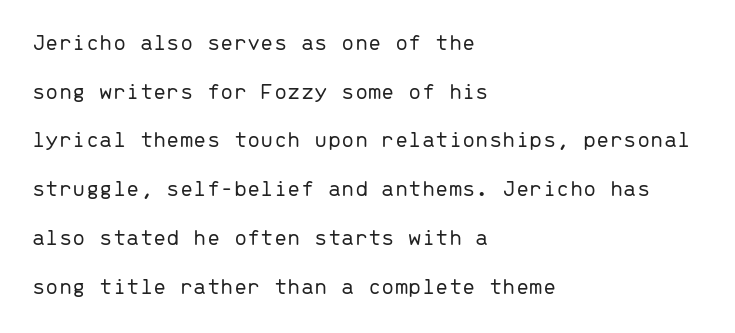
The image shows 24 px text type, upright; set left-aligned, loose line spacing (2.03x), normal letter spacing, not underlined.
